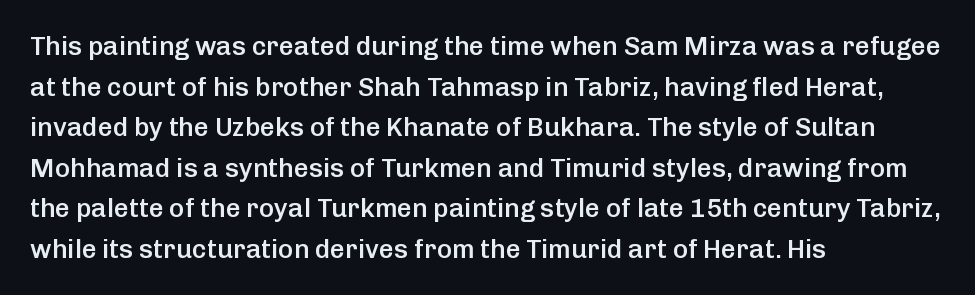
Compared with an ordinary text face, these strokes are moderately heavier — a semibold. Rendered with straight, roman letterforms. Beneath every word, the page is bare. Vertical spacing — default. What stands out about the letter spacing? Nothing — it is the standard amount.
